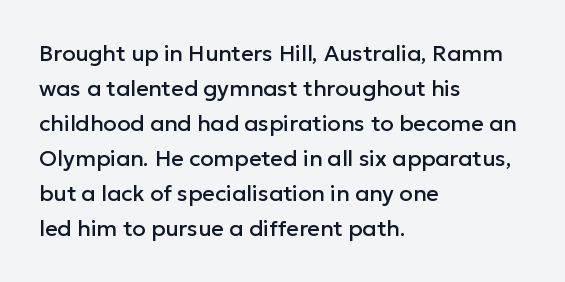
The image shows 22 px text type, upright; set left-aligned, normal line spacing (1.59x), normal letter spacing, not underlined.
